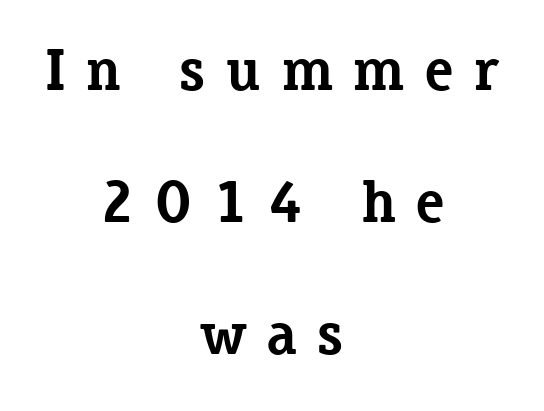
The image shows 59 px bold serif type, upright; set centered, loose line spacing (2.24x), unusually wide letter spacing (+0.33 em), not underlined; low stroke contrast and a medium x-height.
